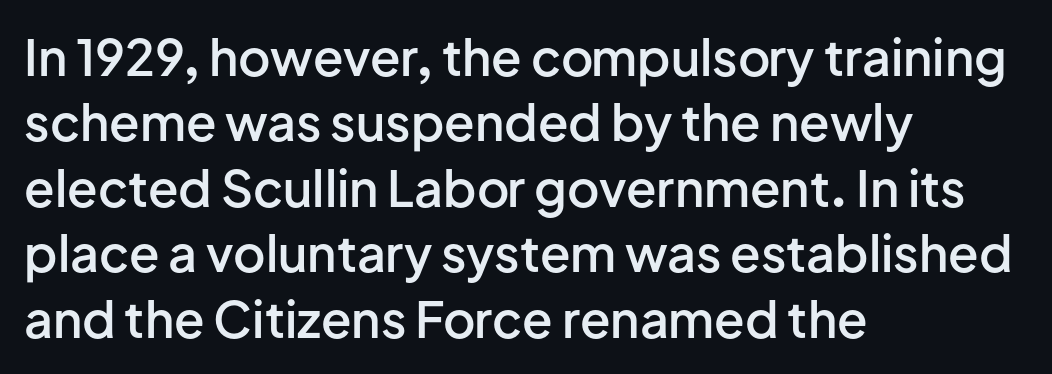
Q: Is the text bold? A: Semi-bold.
Q: Is the text italic (slanted)? A: No, it is upright.
Q: Is the typeface a serif or a sans-serif typeface? A: Sans-serif.
Q: Is the text underlined? A: No.
Q: How is the paragraph aligned? A: Left-aligned.
Q: Is the spacing between letters normal or unusually wide? A: Normal.
Q: Is the spacing between lines tight, normal or loose? A: Normal.
Q: Width (condensed, normal, or wide)? A: Normal.
Q: Stroke contrast? A: Low.
Q: x-height? A: Medium.
Q: Monospaced? A: No.
